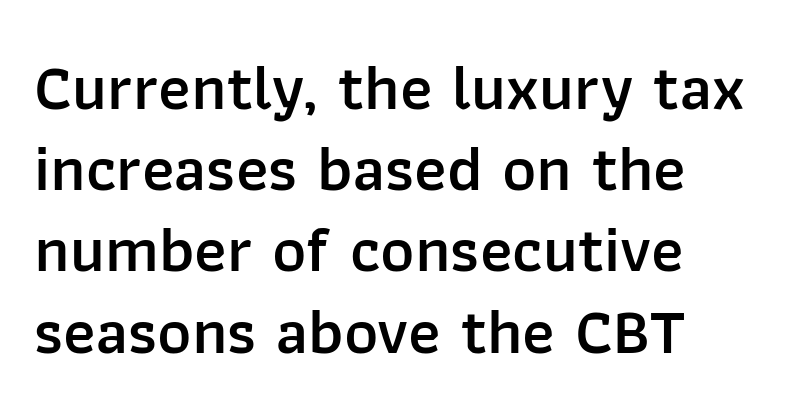
Typographically, this falls in the sans-serif category. Rule under the text: the space is simply empty. Spacing verdict: proportional, widths tailored to each character. The lettering holds an erect, upright posture throughout. The block of text has a typical density, with ordinary space between rows. Words appear dense and cohesive because spacing is normal.
